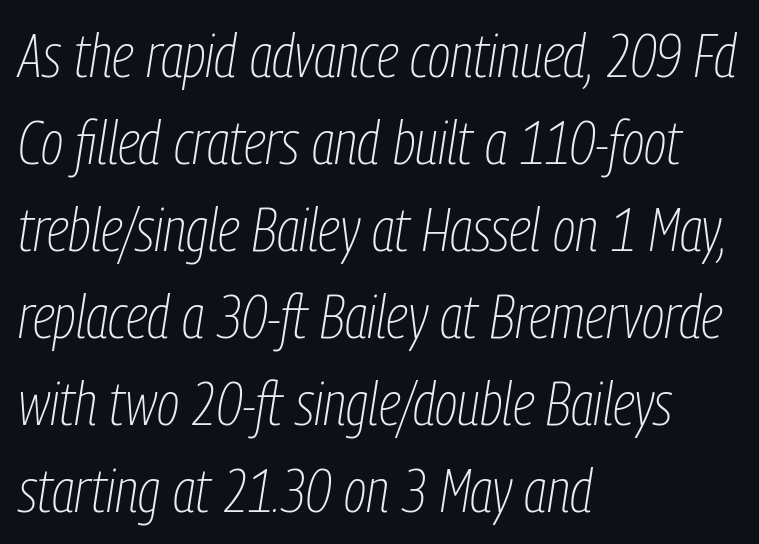
{"italic": "yes", "lean": "right", "slant_degrees": 9, "bold": "no", "weight": "thin", "width": "condensed", "stroke_contrast": "low", "x_height": "medium", "monospaced": "no", "underline": "no", "align": "left", "line_spacing": "normal", "line_spacing_ratio": 1.45, "letter_spacing": "normal", "letter_spacing_em": 0.0, "glyph_px": 60}
